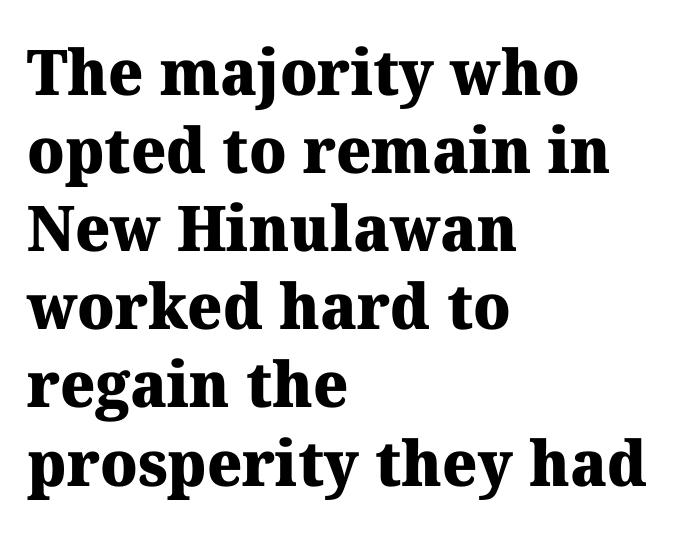
Q: Is the text bold? A: Yes.
Q: Is the typeface a serif or a sans-serif typeface? A: Serif.
Q: Is the text underlined? A: No.
Q: How is the paragraph aligned? A: Left-aligned.
Q: Is the spacing between letters normal or unusually wide? A: Normal.
Q: Width (condensed, normal, or wide)? A: Normal.
Q: Stroke contrast? A: Medium.
Q: x-height? A: Medium.
Q: Monospaced? A: No.
